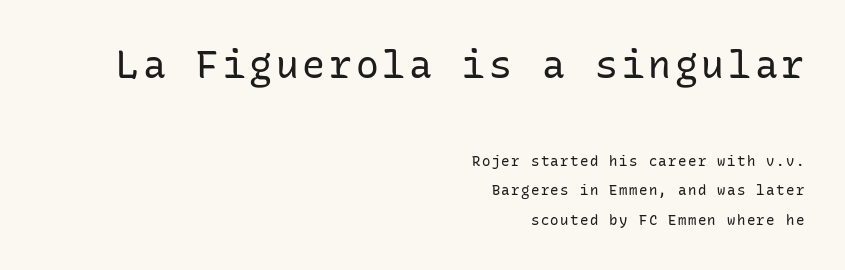
The image shows 38 px regular-weight sans-serif type, upright, monospaced; set right-aligned, loose line spacing (2.11x), not underlined; the first (top) block is 2.71x larger; low stroke contrast and a medium x-height.
